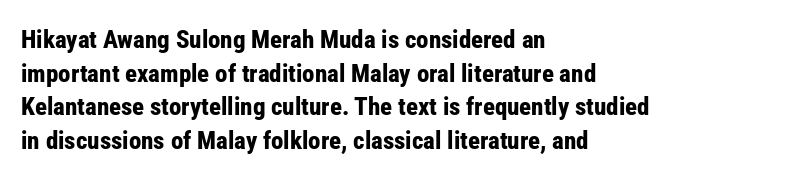
Q: Is the text bold? A: Yes.
Q: Is the text italic (slanted)? A: No, it is upright.
Q: Is the text underlined? A: No.
Q: How is the paragraph aligned? A: Left-aligned.
Q: Is the spacing between letters normal or unusually wide? A: Normal.
Q: Is the spacing between lines tight, normal or loose? A: Normal.
